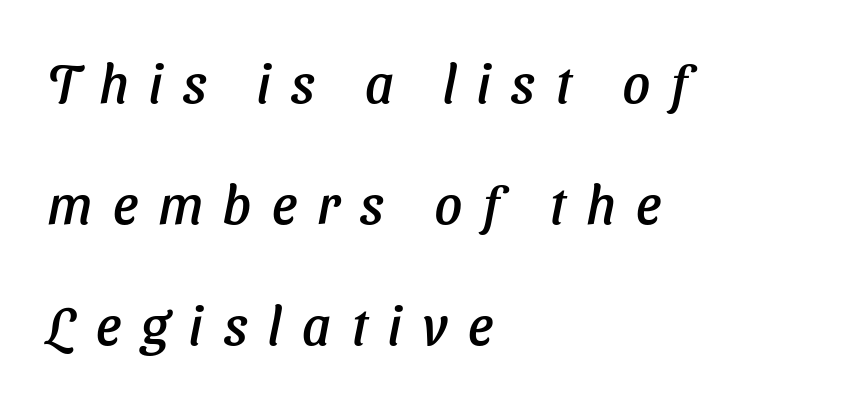
Q: Is the typeface a serif or a sans-serif typeface? A: Serif.
Q: Is the text underlined? A: No.
Q: How is the paragraph aligned? A: Left-aligned.
Q: Is the spacing between letters normal or unusually wide? A: Unusually wide.
Q: Is the spacing between lines tight, normal or loose? A: Loose.
Q: Width (condensed, normal, or wide)? A: Normal.
Q: Stroke contrast? A: Low.
Q: x-height? A: Medium.
Q: Monospaced? A: No.
